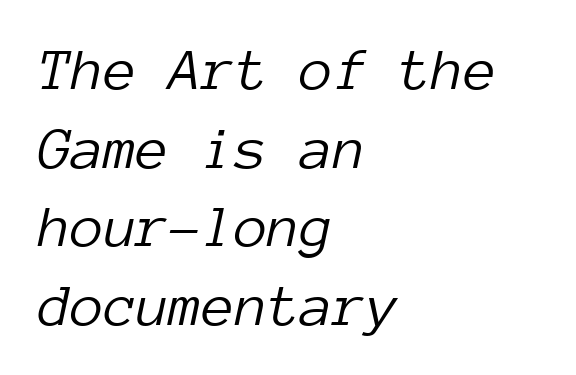
{"italic": "yes", "lean": "right", "slant_degrees": 12, "bold": "no", "weight": "light", "width": "normal", "stroke_contrast": "low", "x_height": "medium", "monospaced": "yes", "underline": "no", "align": "left", "line_spacing": "normal", "line_spacing_ratio": 1.31, "letter_spacing": "normal", "letter_spacing_em": 0.0, "glyph_px": 60}
